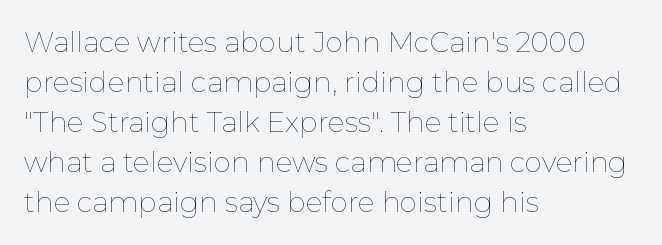
The image shows 28 px thin type, upright; set left-aligned, normal line spacing (1.43x), normal letter spacing, not underlined; low stroke contrast and a medium x-height.
